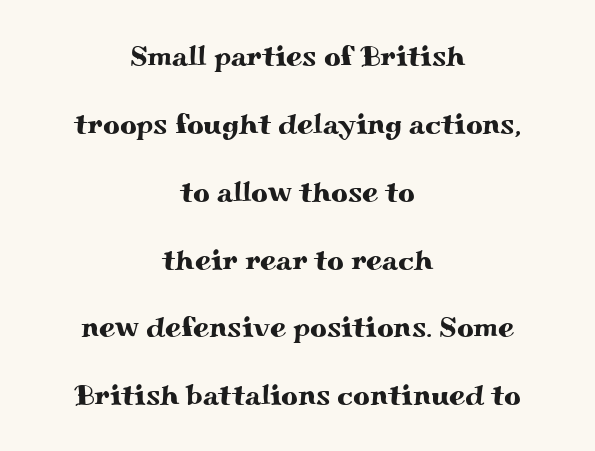
The image shows 29 px wide serif type, upright; set centered, loose line spacing (2.34x), normal letter spacing, not underlined; medium stroke contrast and a small x-height.
